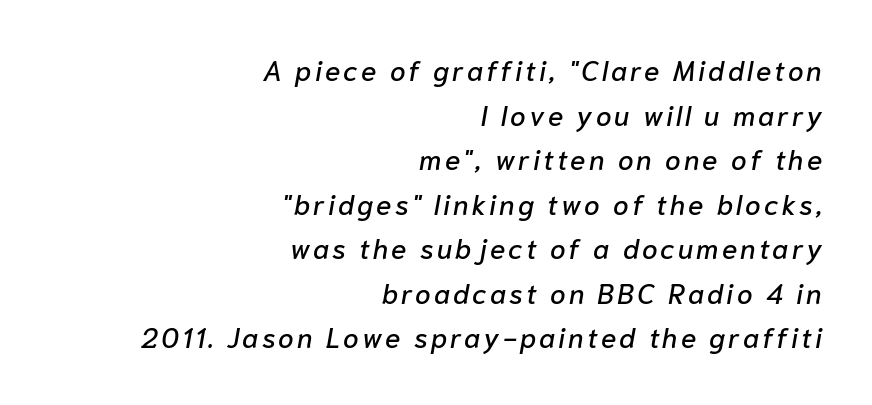
Each line ends at the same right margin while the left side varies. Vertical spacing — default. Think of a printed novel: that variable character pitch is what you see here. Observe the lean: these are italic letterforms. Words float on clear page, feet unadorned.
